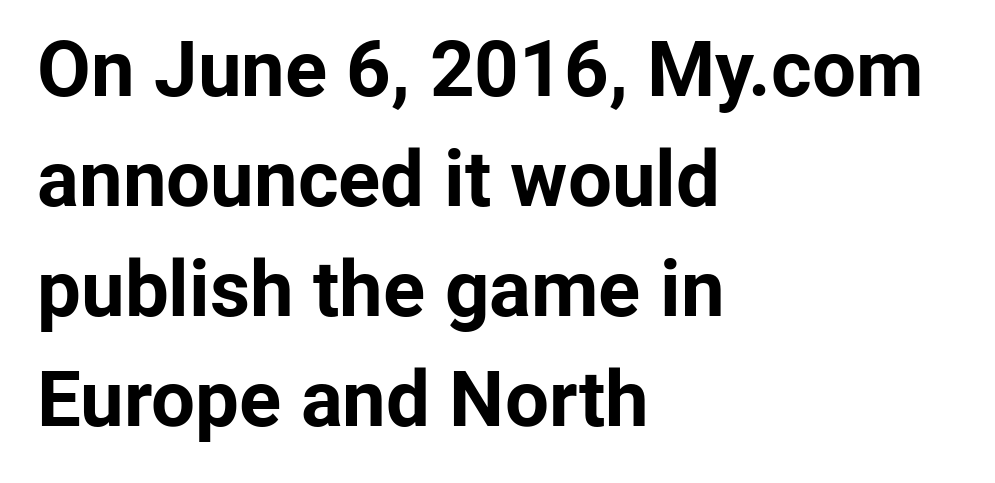
Students, note that the glyphs here touch the page at normal intervals. A typesetter would call this proportional, since set widths differ per character. Summary of weight: heavy, a full bold. Quick note: interline space is typical.
